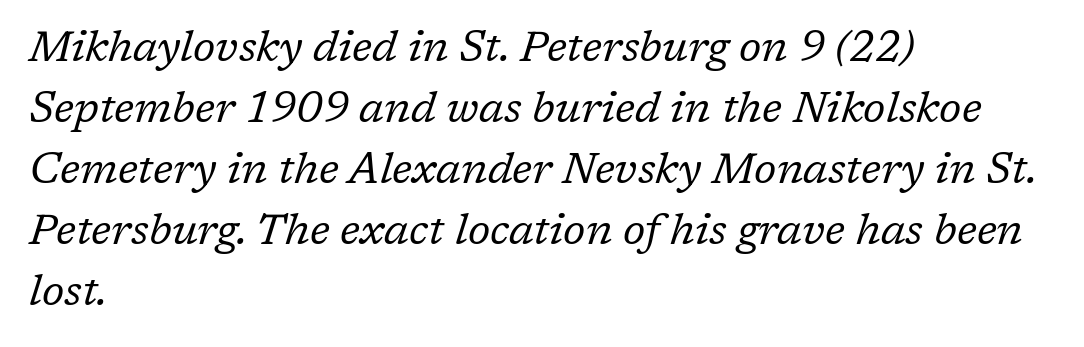
The letterforms sit shoulder to shoulder at normal distance. The font family rendered here belongs to the serif group. Is this a fixed-width face? No — the glyphs have proportional, varying widths. Rendered with sloped, italic letterforms. The font is comparable to plain body text, perhaps lighter.
